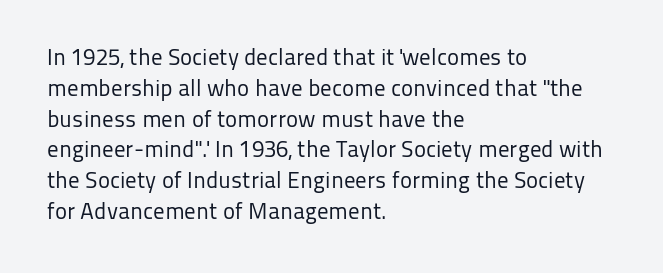
The image shows 23 px text type, upright; set left-aligned, normal line spacing (1.34x), normal letter spacing, not underlined.
